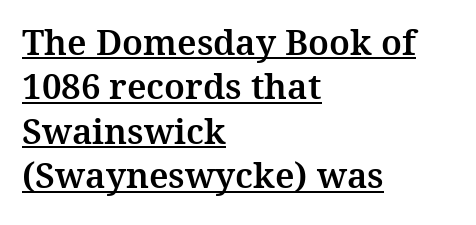
The image shows 35 px serif type, upright; set left-aligned, normal line spacing (1.27x), normal letter spacing, underlined; medium stroke contrast and a medium x-height.
